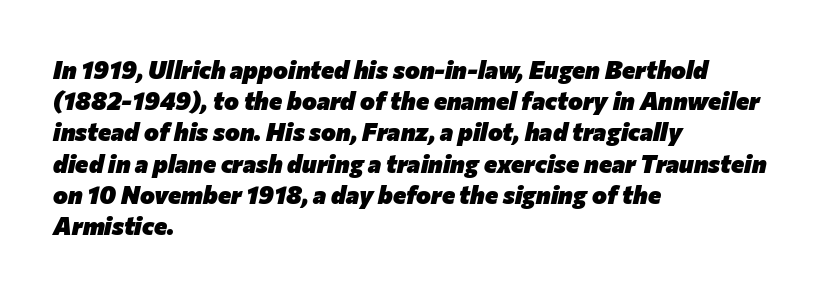
{"italic": "yes", "lean": "right", "slant_degrees": 12, "bold": "yes", "underline": "no", "align": "left", "line_spacing": "normal", "line_spacing_ratio": 1.25, "letter_spacing": "normal", "letter_spacing_em": 0.0, "glyph_px": 25}
